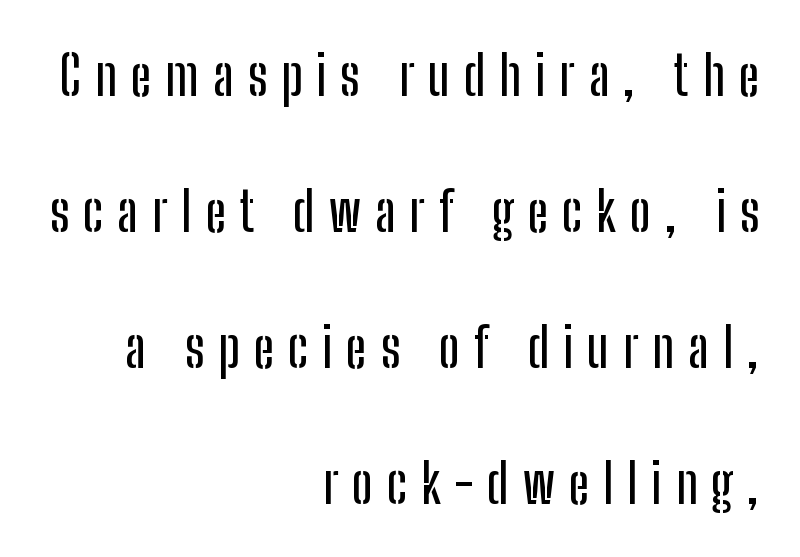
{"serif": "no", "italic": "no", "width": "condensed", "stroke_contrast": "low", "x_height": "medium", "monospaced": "no", "underline": "no", "align": "right", "line_spacing": "loose", "line_spacing_ratio": 2.47, "letter_spacing": "wide", "letter_spacing_em": 0.25, "glyph_px": 55}
